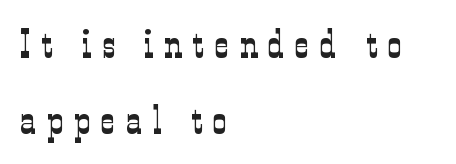
Q: Is the text bold? A: No.
Q: Is the text italic (slanted)? A: No, it is upright.
Q: Is the typeface a serif or a sans-serif typeface? A: Serif.
Q: Is the text underlined? A: No.
Q: How is the paragraph aligned? A: Left-aligned.
Q: Is the spacing between letters normal or unusually wide? A: Unusually wide.
Q: Is the spacing between lines tight, normal or loose? A: Loose.
Q: Width (condensed, normal, or wide)? A: Condensed.
Q: Stroke contrast? A: Low.
Q: x-height? A: Medium.
Q: Monospaced? A: No.
